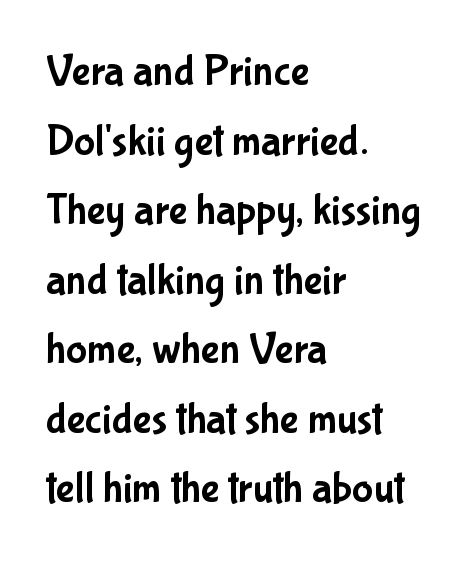
The image shows 44 px condensed sans-serif type, upright; set left-aligned, normal line spacing (1.58x), normal letter spacing, not underlined; low stroke contrast and a medium x-height.
